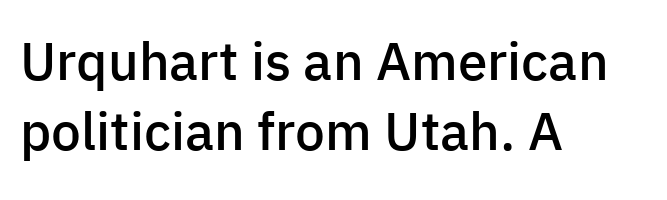
{"serif": "no", "italic": "no", "bold": "semi", "weight": "semibold", "width": "normal", "stroke_contrast": "low", "x_height": "medium", "monospaced": "no", "underline": "no", "align": "left", "line_spacing": "normal", "line_spacing_ratio": 1.33, "letter_spacing": "normal", "letter_spacing_em": 0.0, "glyph_px": 53}
